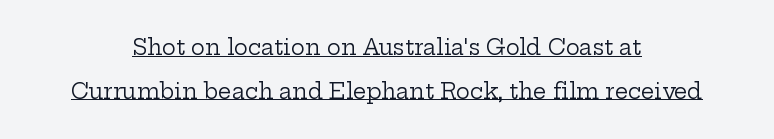
Q: Is the text bold? A: No.
Q: Is the text italic (slanted)? A: No, it is upright.
Q: Is the text underlined? A: Yes.
Q: How is the paragraph aligned? A: Centered.
Q: Is the spacing between letters normal or unusually wide? A: Normal.
Q: Is the spacing between lines tight, normal or loose? A: Loose.
